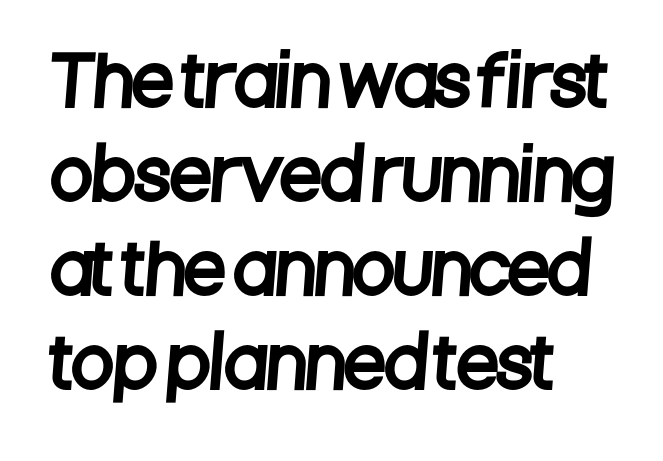
Q: Is the typeface a serif or a sans-serif typeface? A: Sans-serif.
Q: Is the text underlined? A: No.
Q: How is the paragraph aligned? A: Left-aligned.
Q: Is the spacing between letters normal or unusually wide? A: Normal.
Q: Is the spacing between lines tight, normal or loose? A: Normal.
Q: Width (condensed, normal, or wide)? A: Condensed.
Q: Stroke contrast? A: Low.
Q: x-height? A: Large.
Q: Monospaced? A: No.
